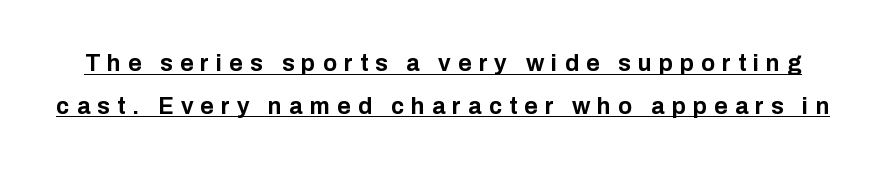
Q: Is the text bold? A: Yes.
Q: Is the text italic (slanted)? A: No, it is upright.
Q: Is the text underlined? A: Yes.
Q: Is the spacing between letters normal or unusually wide? A: Unusually wide.
